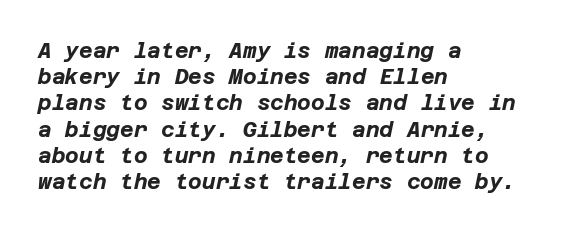
Q: Is the text bold? A: Yes.
Q: Is the text italic (slanted)? A: Yes, it leans right by about 12 degrees.
Q: Is the text underlined? A: No.
Q: How is the paragraph aligned? A: Left-aligned.
Q: Is the spacing between letters normal or unusually wide? A: Normal.
Q: Is the spacing between lines tight, normal or loose? A: Normal.
